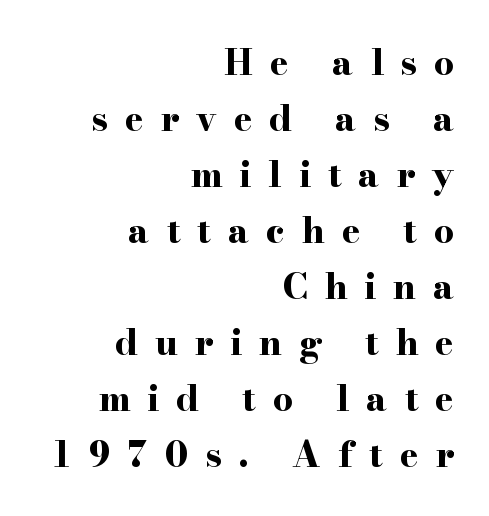
The image shows 35 px bold, wide serif type, upright; set right-aligned, normal line spacing (1.6x), unusually wide letter spacing (+0.49 em), not underlined; high stroke contrast and a small x-height.
